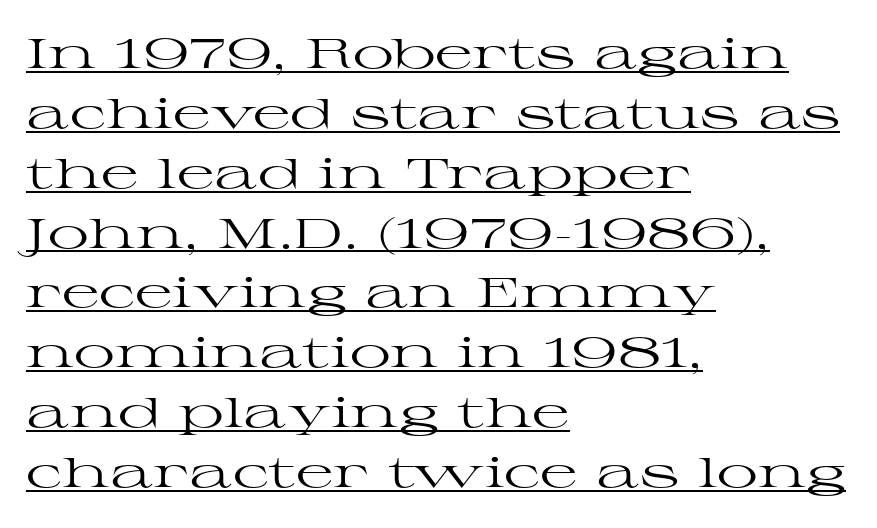
The image shows 41 px regular-weight, wide serif type, upright; set left-aligned, normal line spacing (1.46x), normal letter spacing, underlined; high stroke contrast and a medium x-height.
